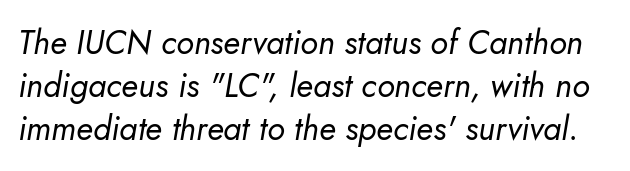
The image shows 33 px regular-weight type, italic (leaning right); set normal line spacing (1.3x), normal letter spacing, not underlined; low stroke contrast and a small x-height.
